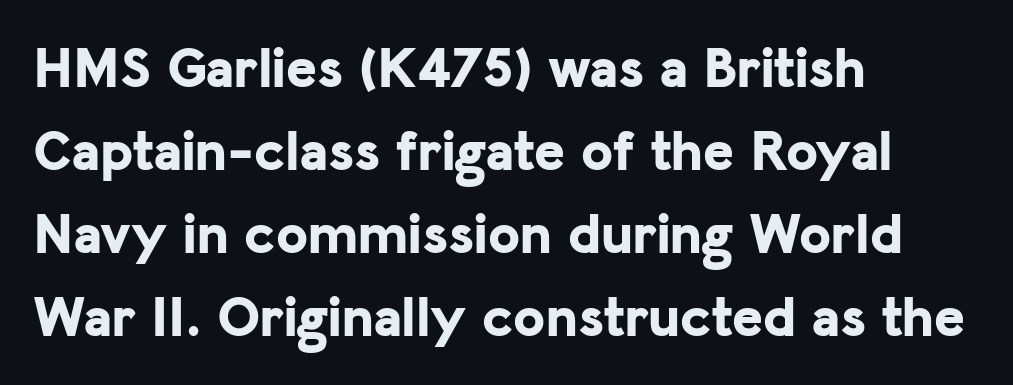
Q: Is the text bold? A: Yes.
Q: Is the text italic (slanted)? A: No, it is upright.
Q: Is the typeface a serif or a sans-serif typeface? A: Sans-serif.
Q: Is the text underlined? A: No.
Q: How is the paragraph aligned? A: Left-aligned.
Q: Is the spacing between letters normal or unusually wide? A: Normal.
Q: Is the spacing between lines tight, normal or loose? A: Normal.
Q: Width (condensed, normal, or wide)? A: Normal.
Q: Stroke contrast? A: Low.
Q: x-height? A: Medium.
Q: Monospaced? A: No.
